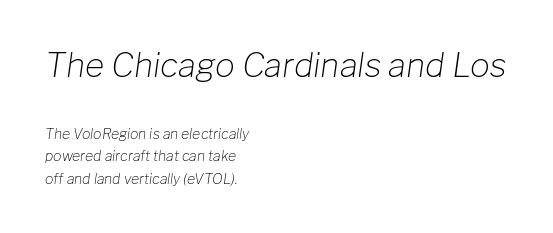
Q: Is the text bold? A: No.
Q: Is the text italic (slanted)? A: Yes, it leans right by about 8 degrees.
Q: Is the text underlined? A: No.
Q: How is the paragraph aligned? A: Left-aligned.
Q: Is the spacing between letters normal or unusually wide? A: Normal.
Q: Is the spacing between lines tight, normal or loose? A: Normal.
Q: Which block of text is set in a larger size, the first (top) or the second (bottom)? A: The first (top) one.
Q: Width (condensed, normal, or wide)? A: Normal.
Q: Stroke contrast? A: Low.
Q: x-height? A: Medium.
Q: Monospaced? A: No.
